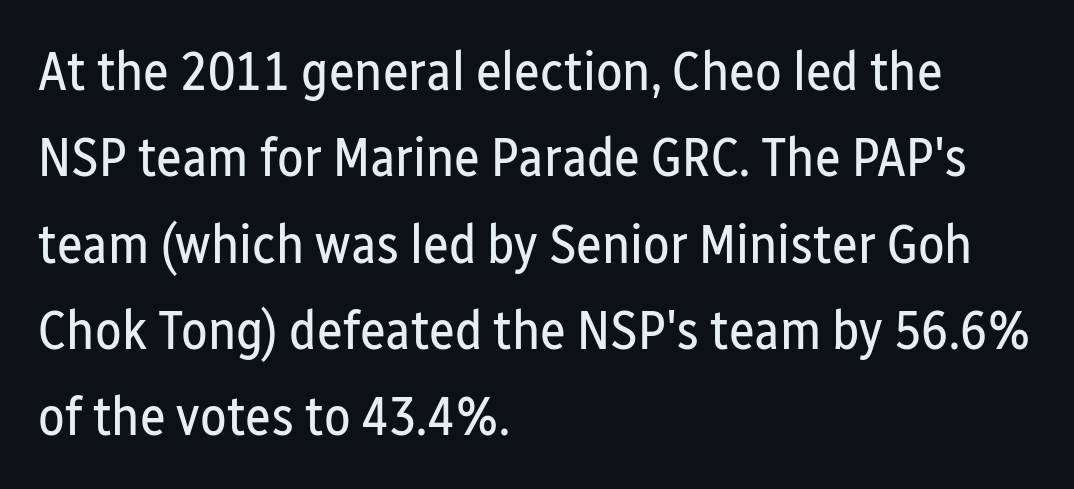
The image shows 55 px regular-weight, condensed sans-serif type, upright; set left-aligned, normal line spacing (1.57x), normal letter spacing, not underlined; low stroke contrast and a medium x-height.
